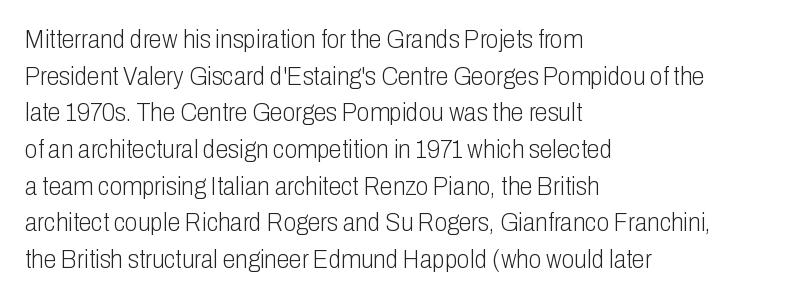
{"italic": "no", "bold": "no", "underline": "no", "align": "left", "line_spacing": "normal", "line_spacing_ratio": 1.41, "letter_spacing": "normal", "letter_spacing_em": 0.0, "glyph_px": 26}
